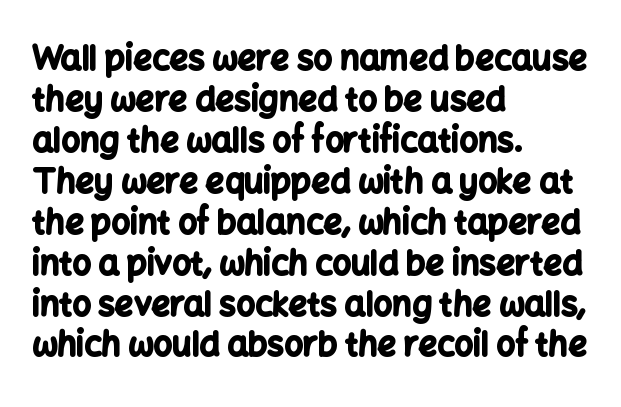
Q: Is the text bold? A: Yes.
Q: Is the text italic (slanted)? A: No, it is upright.
Q: Is the typeface a serif or a sans-serif typeface? A: Sans-serif.
Q: Is the text underlined? A: No.
Q: How is the paragraph aligned? A: Left-aligned.
Q: Is the spacing between letters normal or unusually wide? A: Normal.
Q: Width (condensed, normal, or wide)? A: Normal.
Q: Stroke contrast? A: Low.
Q: x-height? A: Medium.
Q: Monospaced? A: No.
